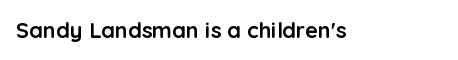
{"italic": "no", "bold": "yes", "underline": "no", "letter_spacing": "normal", "letter_spacing_em": 0.0, "glyph_px": 22}
